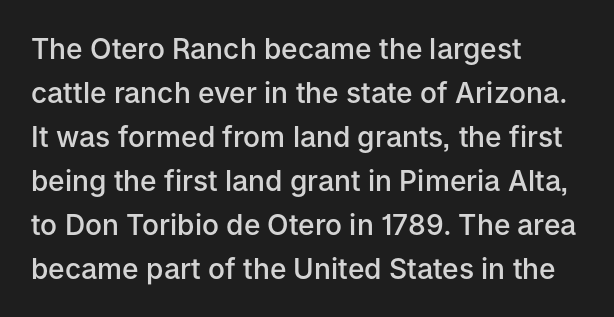
{"serif": "no", "italic": "no", "bold": "semi", "weight": "semibold", "width": "normal", "stroke_contrast": "low", "x_height": "medium", "monospaced": "no", "underline": "no", "align": "left", "line_spacing": "normal", "line_spacing_ratio": 1.57, "letter_spacing": "normal", "letter_spacing_em": 0.0, "glyph_px": 28}
